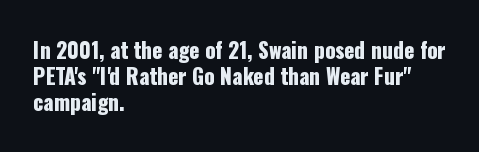
{"italic": "no", "underline": "no", "align": "left", "line_spacing_ratio": 1.24, "letter_spacing": "normal", "letter_spacing_em": 0.0, "glyph_px": 21}
